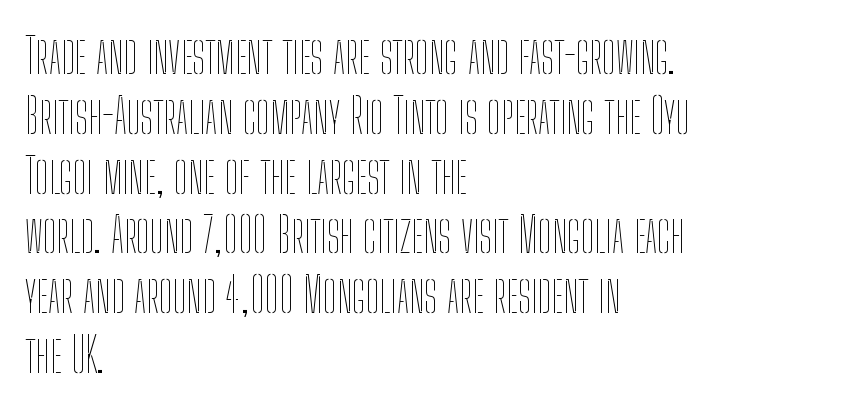
{"italic": "no", "bold": "no", "weight": "thin", "width": "condensed", "stroke_contrast": "low", "x_height": "medium", "monospaced": "no", "underline": "no", "align": "left", "line_spacing_ratio": 1.22, "letter_spacing": "normal", "letter_spacing_em": 0.0, "glyph_px": 49}
